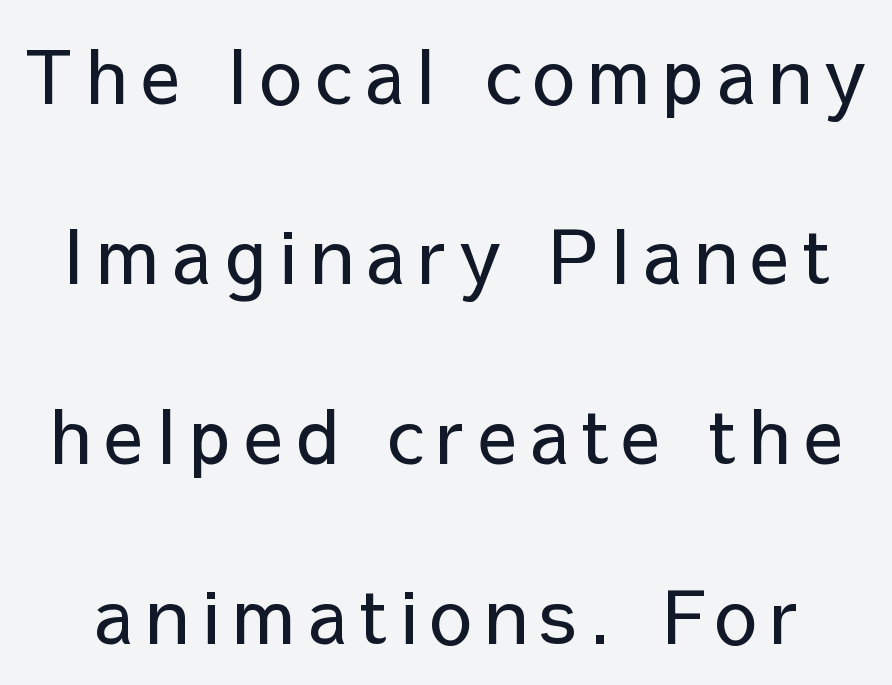
Q: Is the text bold? A: No.
Q: Is the text italic (slanted)? A: No, it is upright.
Q: Is the typeface a serif or a sans-serif typeface? A: Sans-serif.
Q: Is the text underlined? A: No.
Q: Is the spacing between lines tight, normal or loose? A: Loose.
Q: Width (condensed, normal, or wide)? A: Normal.
Q: Stroke contrast? A: Low.
Q: x-height? A: Medium.
Q: Monospaced? A: No.
